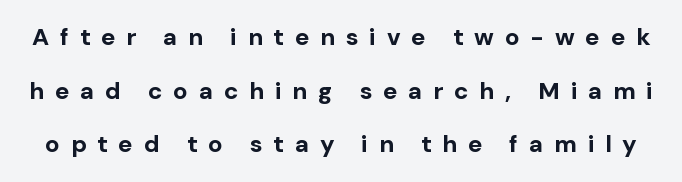
Q: Is the text bold? A: Yes.
Q: Is the text italic (slanted)? A: No, it is upright.
Q: Is the text underlined? A: No.
Q: Is the spacing between letters normal or unusually wide? A: Unusually wide.
Q: Is the spacing between lines tight, normal or loose? A: Loose.
